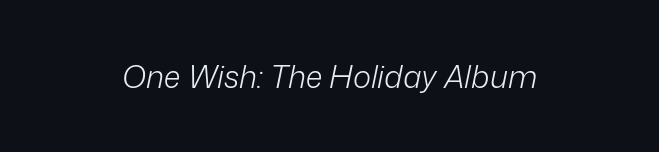
Q: Is the text bold? A: No.
Q: Is the text italic (slanted)? A: Yes, it leans right by about 12 degrees.
Q: Is the text underlined? A: No.
Q: Is the spacing between letters normal or unusually wide? A: Normal.
Q: Width (condensed, normal, or wide)? A: Normal.
Q: Stroke contrast? A: Low.
Q: x-height? A: Medium.
Q: Monospaced? A: No.
